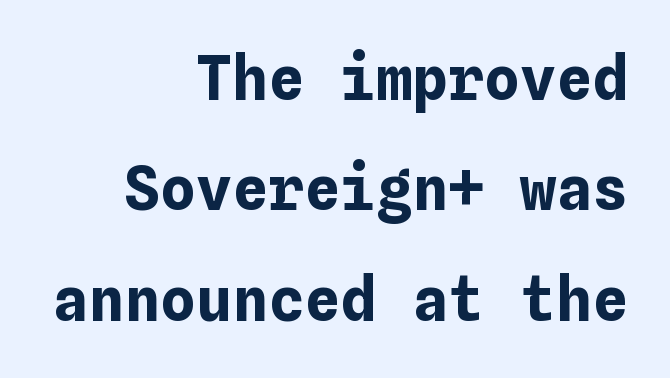
{"italic": "no", "bold": "yes", "weight": "bold", "width": "normal", "stroke_contrast": "low", "x_height": "medium", "underline": "no", "align": "right", "line_spacing_ratio": 1.84, "letter_spacing": "normal", "letter_spacing_em": 0.0, "glyph_px": 60}
